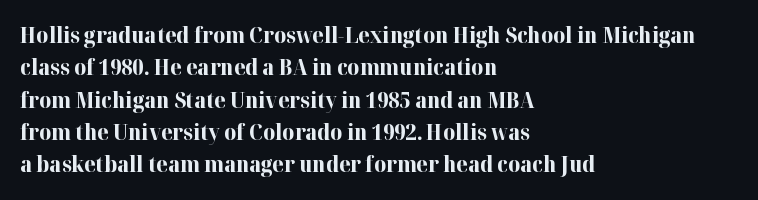
Q: Is the text bold? A: Yes.
Q: Is the text italic (slanted)? A: No, it is upright.
Q: Is the text underlined? A: No.
Q: How is the paragraph aligned? A: Left-aligned.
Q: Is the spacing between letters normal or unusually wide? A: Normal.
Q: Is the spacing between lines tight, normal or loose? A: Normal.
